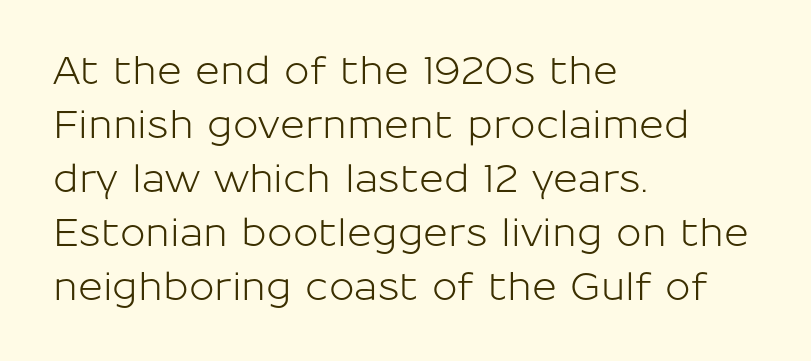
Q: Is the text italic (slanted)? A: No, it is upright.
Q: Is the typeface a serif or a sans-serif typeface? A: Sans-serif.
Q: Is the text underlined? A: No.
Q: How is the paragraph aligned? A: Left-aligned.
Q: Is the spacing between letters normal or unusually wide? A: Normal.
Q: Is the spacing between lines tight, normal or loose? A: Normal.
Q: Width (condensed, normal, or wide)? A: Normal.
Q: Stroke contrast? A: Low.
Q: x-height? A: Medium.
Q: Monospaced? A: No.
